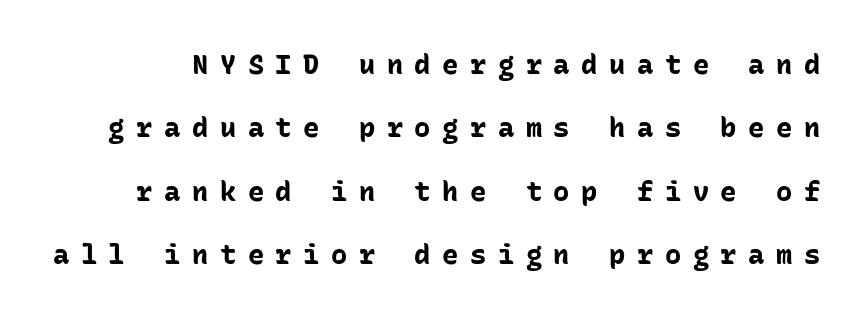
{"italic": "no", "bold": "yes", "underline": "no", "line_spacing": "loose", "line_spacing_ratio": 2.35, "letter_spacing": "wide", "letter_spacing_em": 0.43, "glyph_px": 27}
